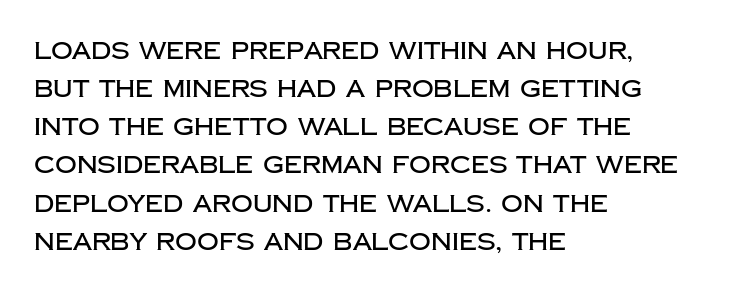
A normal amount of white space separates one row of letters from the next. In terms of letterspacing, this is plain default setting. Quick note: not italic, upright. Only glyphs here, with clear space below each row. Horizontally, the lines are justified to the leading edge only.
